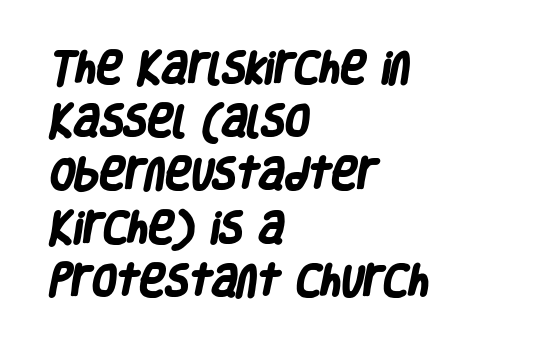
Q: Is the text bold? A: Yes.
Q: Is the typeface a serif or a sans-serif typeface? A: Sans-serif.
Q: Is the text underlined? A: No.
Q: How is the paragraph aligned? A: Left-aligned.
Q: Is the spacing between letters normal or unusually wide? A: Normal.
Q: Is the spacing between lines tight, normal or loose? A: Normal.
Q: Width (condensed, normal, or wide)? A: Condensed.
Q: Stroke contrast? A: Low.
Q: x-height? A: Large.
Q: Monospaced? A: No.
